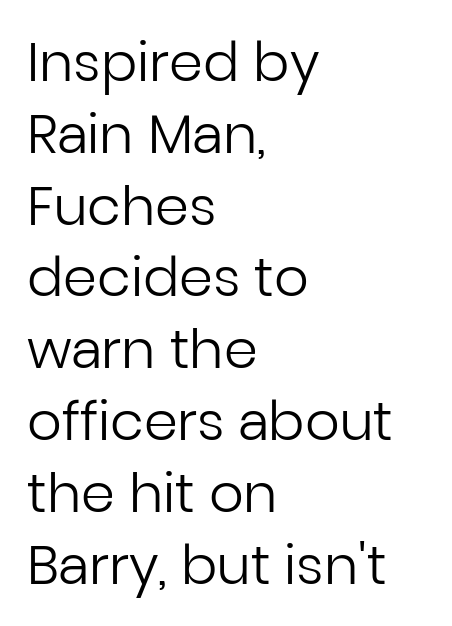
Q: Is the text bold? A: No.
Q: Is the text italic (slanted)? A: No, it is upright.
Q: Is the typeface a serif or a sans-serif typeface? A: Sans-serif.
Q: Is the text underlined? A: No.
Q: How is the paragraph aligned? A: Left-aligned.
Q: Is the spacing between letters normal or unusually wide? A: Normal.
Q: Is the spacing between lines tight, normal or loose? A: Normal.
Q: Width (condensed, normal, or wide)? A: Normal.
Q: Stroke contrast? A: Low.
Q: x-height? A: Medium.
Q: Monospaced? A: No.
